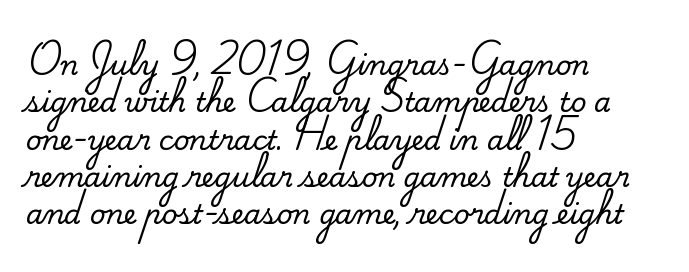
The image shows 27 px text type; set left-aligned, normal line spacing (1.38x), normal letter spacing, not underlined.
